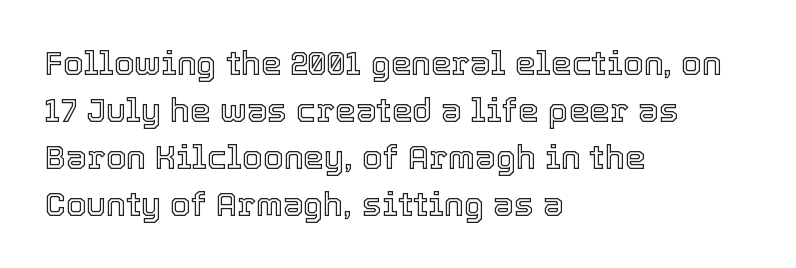
{"italic": "no", "width": "normal", "x_height": "medium", "monospaced": "no", "underline": "no", "align": "left", "line_spacing": "normal", "line_spacing_ratio": 1.42, "letter_spacing": "normal", "letter_spacing_em": 0.0, "glyph_px": 33}
